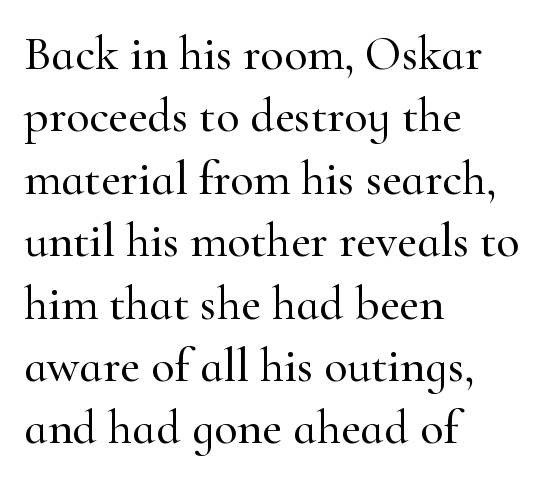
{"serif": "yes", "italic": "no", "width": "normal", "stroke_contrast": "high", "x_height": "small", "monospaced": "no", "underline": "no", "align": "left", "line_spacing": "normal", "line_spacing_ratio": 1.3, "letter_spacing": "normal", "letter_spacing_em": 0.0, "glyph_px": 48}
